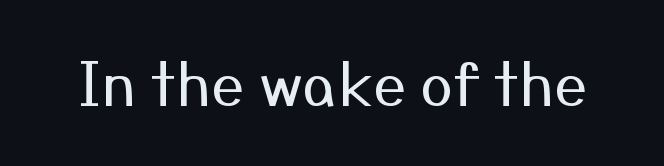
The image shows 59 px regular-weight sans-serif type, upright; set normal letter spacing, not underlined; medium stroke contrast and a medium x-height.
